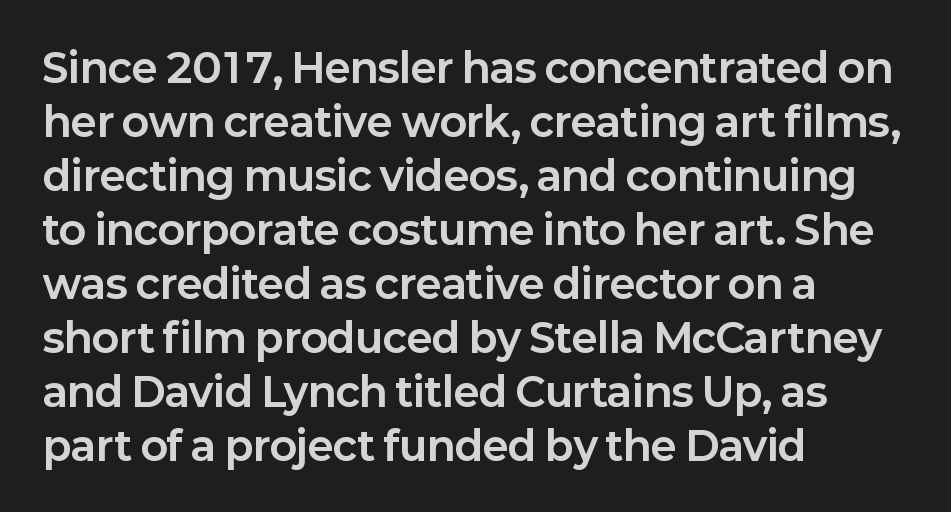
{"serif": "no", "italic": "no", "bold": "yes", "weight": "bold", "width": "normal", "stroke_contrast": "low", "x_height": "medium", "monospaced": "no", "underline": "no", "align": "left", "line_spacing": "normal", "line_spacing_ratio": 1.35, "letter_spacing": "normal", "letter_spacing_em": 0.0, "glyph_px": 40}
